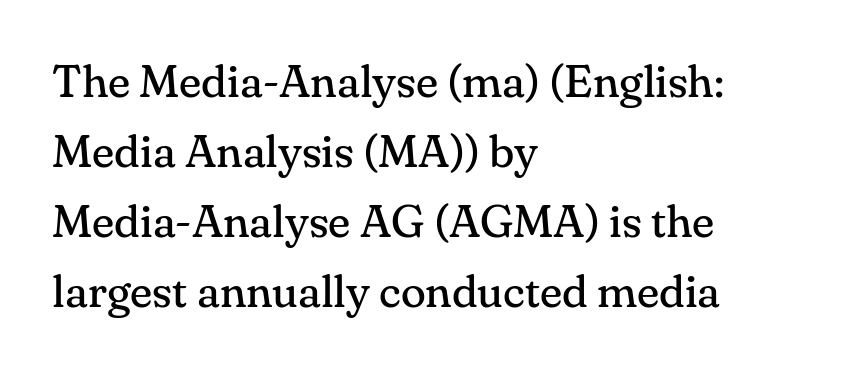
Observe the ordinary spacing: letters are neighbours, not strangers. The letters advance in unequal steps, a hallmark of proportional type. A clean baseline with only descenders dipping below it. Stroke terminals: seriffed. If you drew a ruler down the left edge, every line would touch it. Quick note: not italic, upright.
